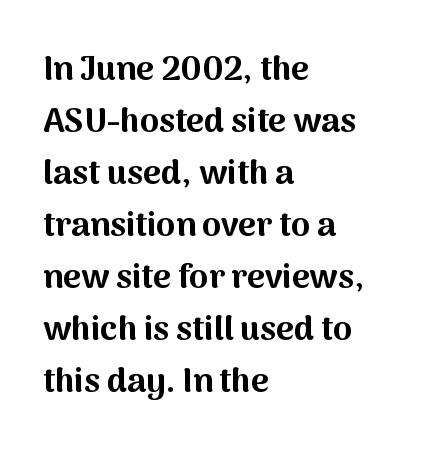
The image shows 34 px bold sans-serif type, upright; set left-aligned, normal line spacing (1.53x), normal letter spacing, not underlined; medium stroke contrast and a medium x-height.
